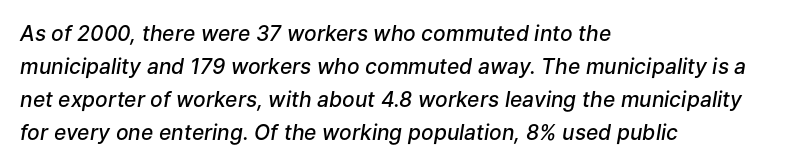
Q: Is the text bold? A: Semi-bold.
Q: Is the text italic (slanted)? A: Yes, it leans right by about 9 degrees.
Q: Is the text underlined? A: No.
Q: How is the paragraph aligned? A: Left-aligned.
Q: Is the spacing between letters normal or unusually wide? A: Normal.
Q: Is the spacing between lines tight, normal or loose? A: Normal.
